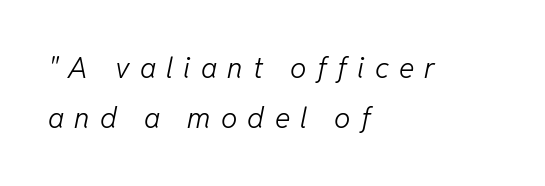
The face used here is proportionally spaced, like ordinary book or web type. Tracking value appears strongly positive — letters spread wide. Heaviness? Minimal to ordinary, like unemphasized prose. Just letters on the line, the space beneath them empty.
